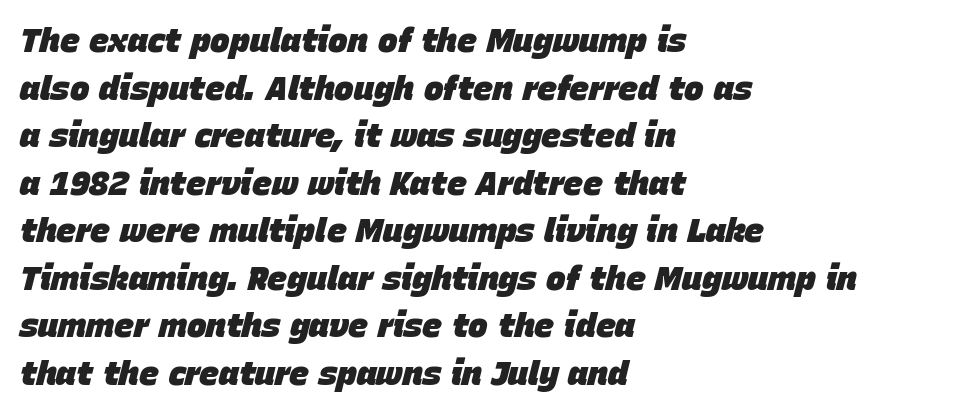
{"italic": "yes", "lean": "right", "slant_degrees": 15, "bold": "yes", "weight": "heavy", "width": "normal", "stroke_contrast": "low", "x_height": "large", "monospaced": "no", "underline": "no", "align": "left", "line_spacing": "normal", "line_spacing_ratio": 1.44, "letter_spacing": "normal", "letter_spacing_em": 0.0, "glyph_px": 33}
